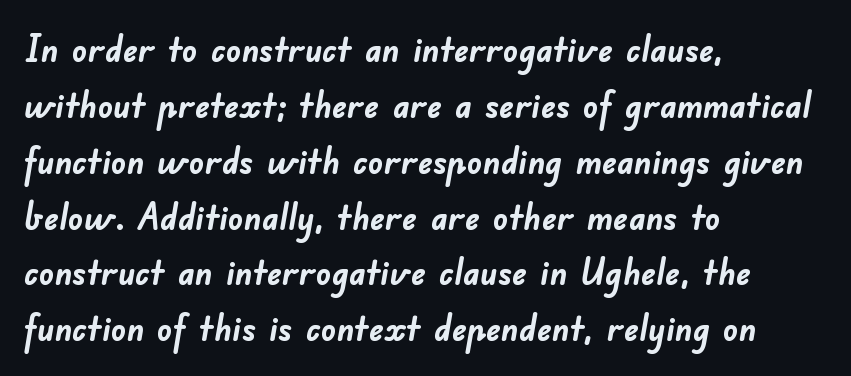
Q: Is the text bold? A: Yes.
Q: Is the typeface a serif or a sans-serif typeface? A: Sans-serif.
Q: Is the text underlined? A: No.
Q: How is the paragraph aligned? A: Left-aligned.
Q: Is the spacing between letters normal or unusually wide? A: Normal.
Q: Is the spacing between lines tight, normal or loose? A: Normal.
Q: Width (condensed, normal, or wide)? A: Normal.
Q: Stroke contrast? A: Low.
Q: x-height? A: Small.
Q: Monospaced? A: No.
